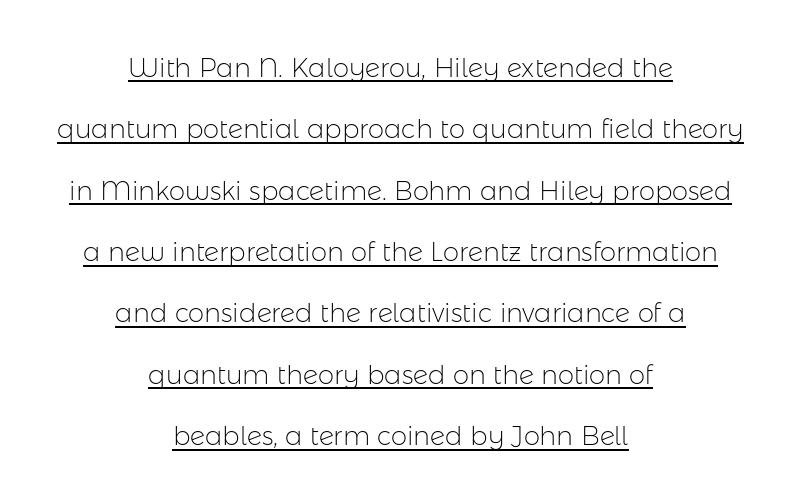
Q: Is the text bold? A: No.
Q: Is the text italic (slanted)? A: No, it is upright.
Q: Is the text underlined? A: Yes.
Q: How is the paragraph aligned? A: Centered.
Q: Is the spacing between letters normal or unusually wide? A: Normal.
Q: Is the spacing between lines tight, normal or loose? A: Loose.
